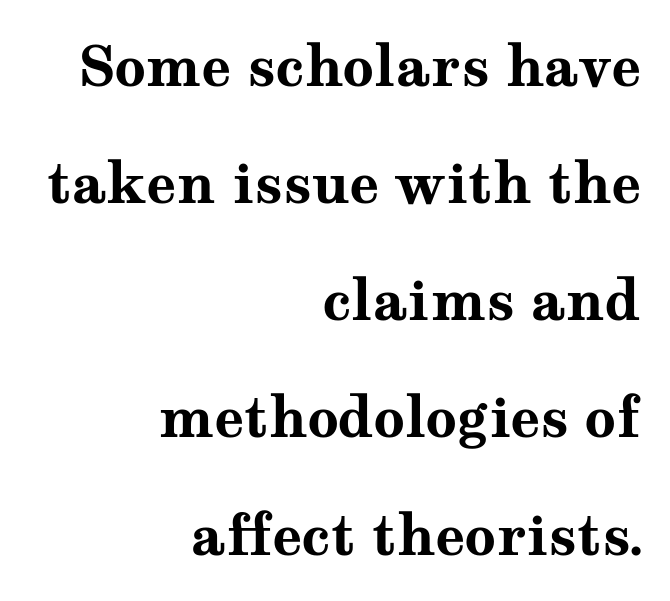
Q: Is the text bold? A: Yes.
Q: Is the text italic (slanted)? A: No, it is upright.
Q: Is the typeface a serif or a sans-serif typeface? A: Serif.
Q: Is the text underlined? A: No.
Q: How is the paragraph aligned? A: Right-aligned.
Q: Is the spacing between letters normal or unusually wide? A: Normal.
Q: Is the spacing between lines tight, normal or loose? A: Loose.
Q: Width (condensed, normal, or wide)? A: Wide.
Q: Stroke contrast? A: Medium.
Q: x-height? A: Medium.
Q: Monospaced? A: No.
